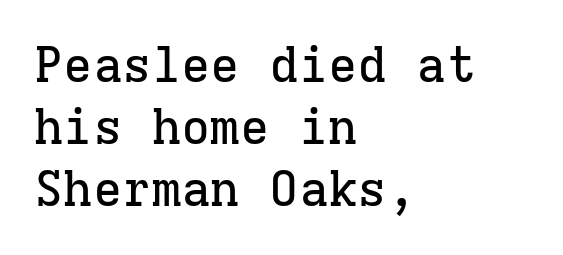
{"serif": "yes", "italic": "no", "width": "normal", "stroke_contrast": "low", "x_height": "medium", "monospaced": "yes", "underline": "no", "align": "left", "line_spacing": "normal", "line_spacing_ratio": 1.27, "letter_spacing": "normal", "letter_spacing_em": 0.0, "glyph_px": 49}
